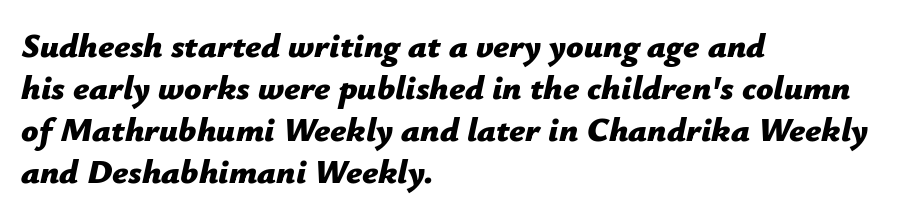
Q: Is the text bold? A: Yes.
Q: Is the text italic (slanted)? A: Yes, it leans right by about 12 degrees.
Q: Is the text underlined? A: No.
Q: How is the paragraph aligned? A: Left-aligned.
Q: Is the spacing between letters normal or unusually wide? A: Normal.
Q: Width (condensed, normal, or wide)? A: Normal.
Q: Stroke contrast? A: Low.
Q: x-height? A: Medium.
Q: Monospaced? A: No.
